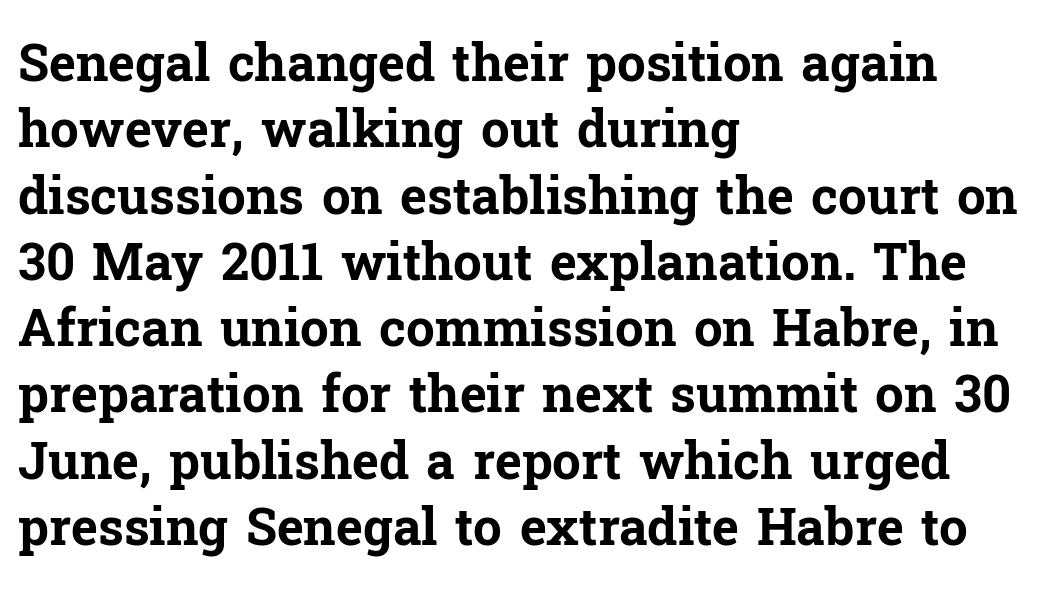
{"serif": "yes", "italic": "no", "bold": "yes", "weight": "bold", "width": "normal", "stroke_contrast": "low", "x_height": "medium", "monospaced": "no", "underline": "no", "align": "left", "line_spacing": "normal", "line_spacing_ratio": 1.3, "letter_spacing": "normal", "letter_spacing_em": 0.0, "glyph_px": 51}
